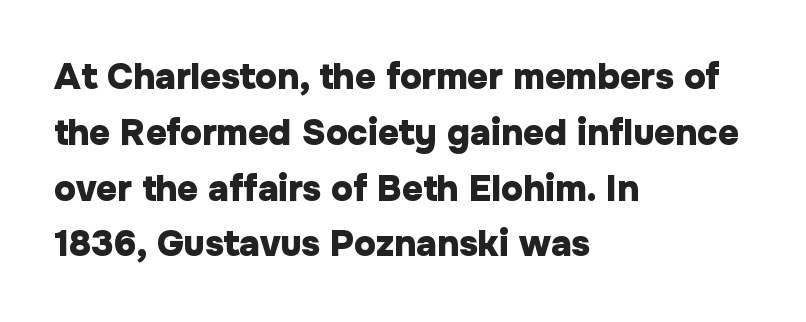
The image shows 36 px heavy sans-serif type, upright; set left-aligned, normal line spacing (1.55x), normal letter spacing, not underlined; low stroke contrast and a medium x-height.
